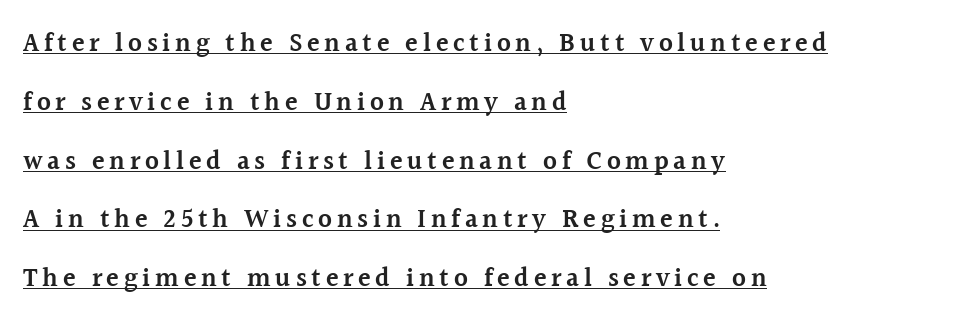
The image shows 26 px text type, upright; set left-aligned, loose line spacing (2.26x), underlined.
